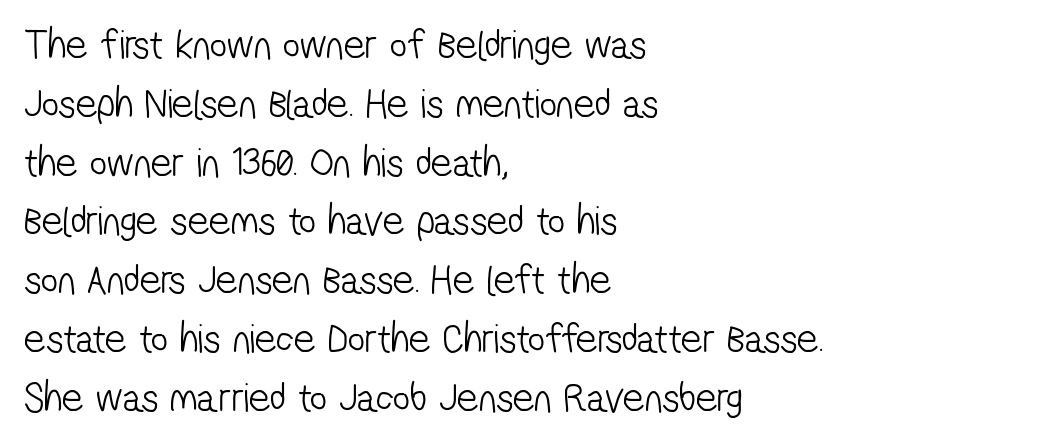
The image shows 42 px light, condensed sans-serif type; set left-aligned, normal line spacing (1.4x), normal letter spacing, not underlined; low stroke contrast and a medium x-height.
